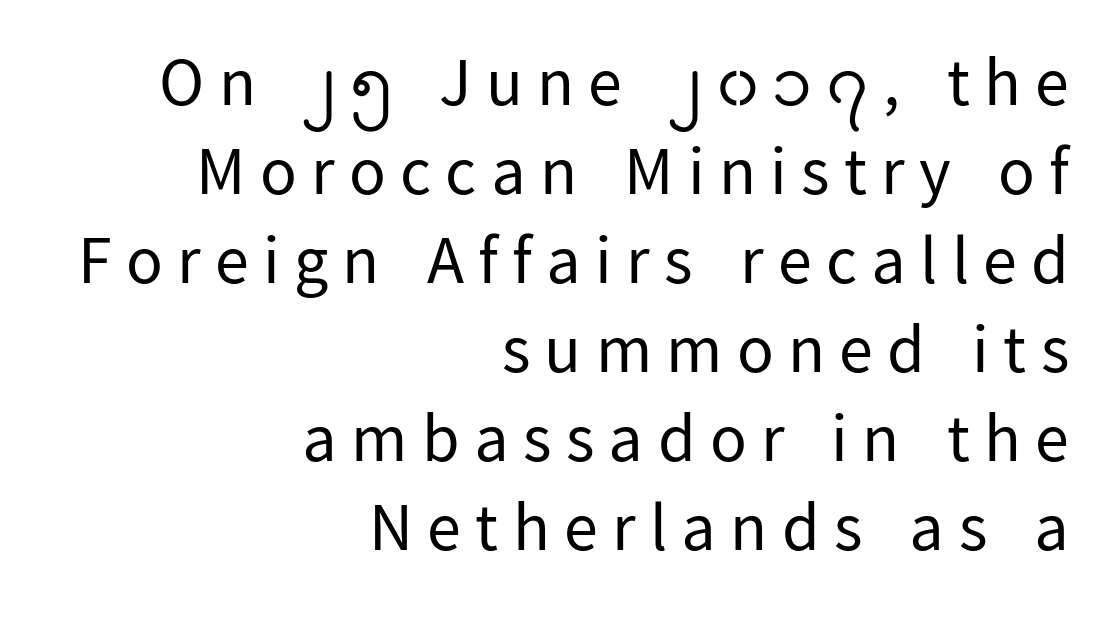
The image shows 68 px regular-weight sans-serif type, upright; set right-aligned, normal line spacing (1.31x), unusually wide letter spacing (+0.21 em), not underlined; low stroke contrast and a medium x-height.
